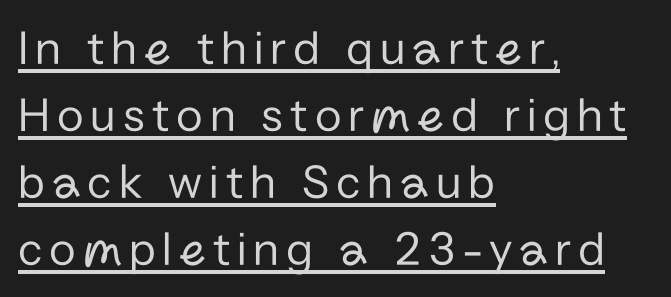
{"serif": "no", "italic": "no", "bold": "no", "weight": "regular", "width": "normal", "stroke_contrast": "low", "x_height": "medium", "monospaced": "no", "underline": "yes", "align": "left", "line_spacing": "normal", "line_spacing_ratio": 1.37, "glyph_px": 49}
